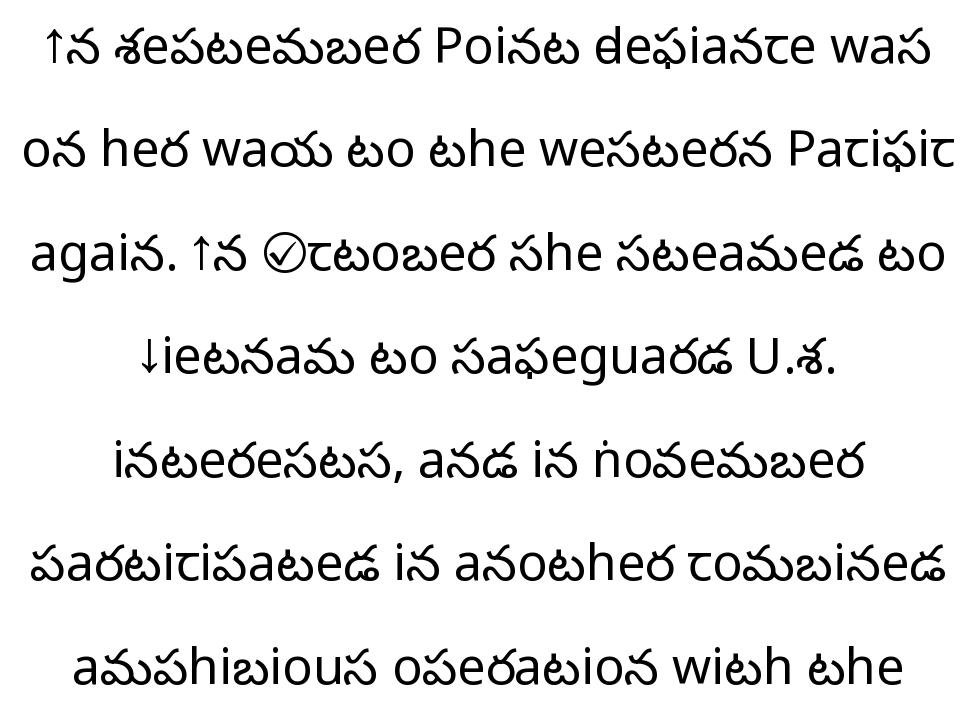
{"serif": "no", "italic": "no", "bold": "no", "weight": "light", "width": "normal", "stroke_contrast": "low", "x_height": "medium", "monospaced": "no", "underline": "no", "align": "center", "line_spacing": "loose", "line_spacing_ratio": 2.07, "letter_spacing": "normal", "letter_spacing_em": 0.0, "glyph_px": 50}
